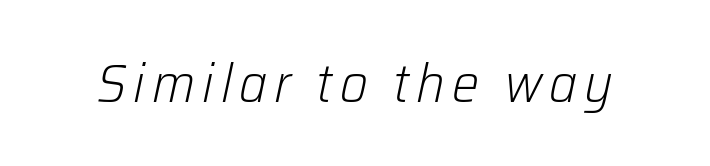
{"italic": "yes", "lean": "right", "slant_degrees": 12, "bold": "no", "weight": "light", "width": "normal", "stroke_contrast": "low", "x_height": "medium", "monospaced": "no", "underline": "no", "glyph_px": 54}
